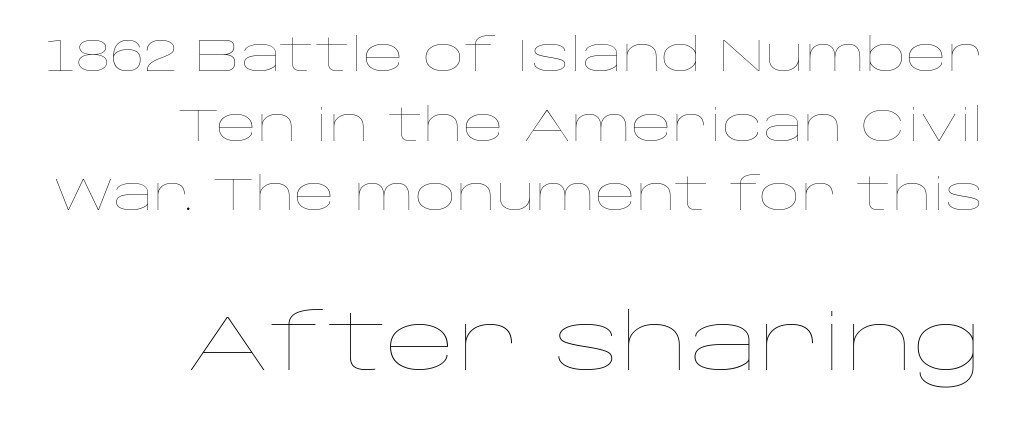
Block two is the big one; block one sits smaller above it. Compared with a typical body face, this is equally light or lighter still. Unmarked baselines from the first word to the last. Observe the ordinary spacing: letters are neighbours, not strangers.
